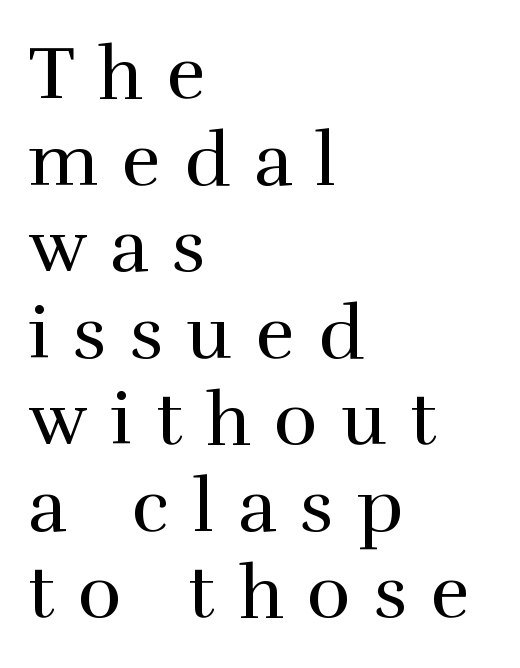
The image shows 74 px regular-weight serif type, upright; set left-aligned, line spacing 1.17x, unusually wide letter spacing (+0.32 em), not underlined; a medium x-height.
